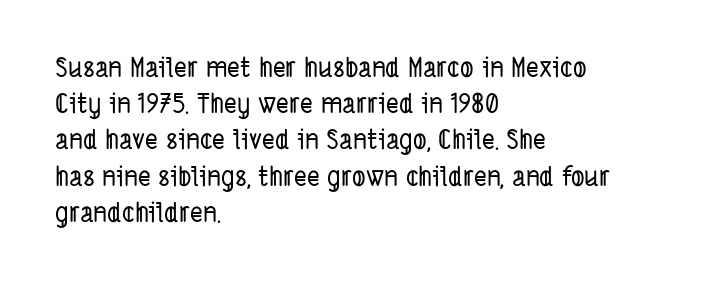
The image shows 27 px text type; set left-aligned, normal line spacing (1.34x), normal letter spacing, not underlined.
